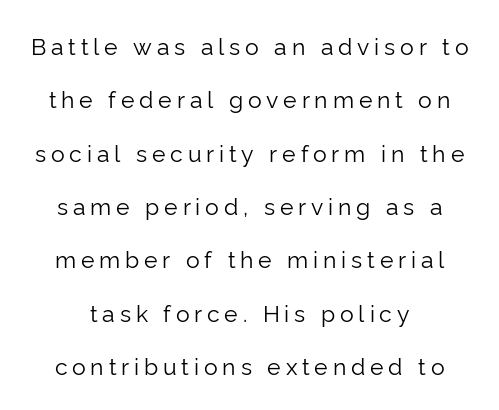
The image shows 23 px text type, upright; set centered, loose line spacing (2.32x), unusually wide letter spacing (+0.21 em), not underlined.
